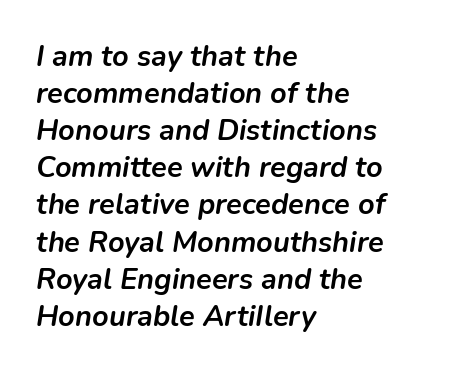
{"italic": "yes", "lean": "right", "slant_degrees": 9, "bold": "yes", "weight": "semibold", "width": "normal", "stroke_contrast": "low", "x_height": "medium", "monospaced": "no", "underline": "no", "align": "left", "line_spacing": "normal", "line_spacing_ratio": 1.28, "letter_spacing": "normal", "letter_spacing_em": 0.0, "glyph_px": 29}
